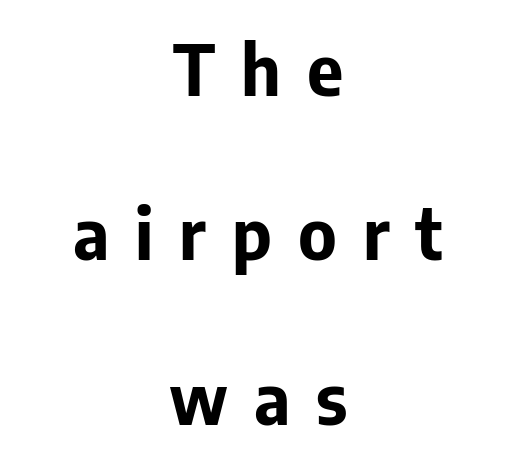
Thick stems and heavy bowls — unmistakably bold. Bare-footed words on every line. When letters stand straight like this, we call the style roman or upright. What's the leading like? Stretched, with rows far apart.
